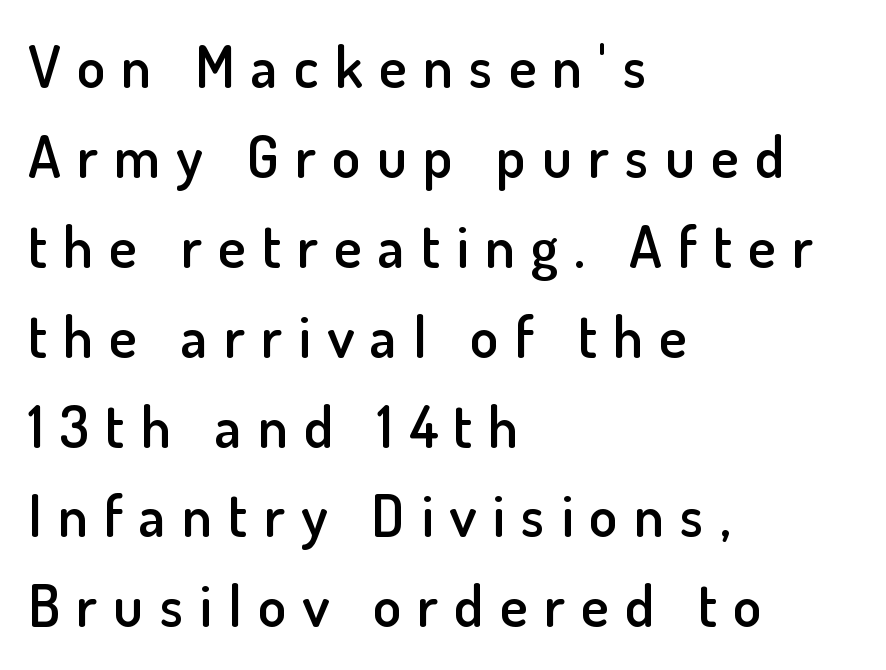
These lines are rendered in a variable-pitch font. Letters rest on an invisible, unmarked baseline. The typography opts for an upright posture over an oblique one. Typeset ragged right — the left edge is the straight one.
